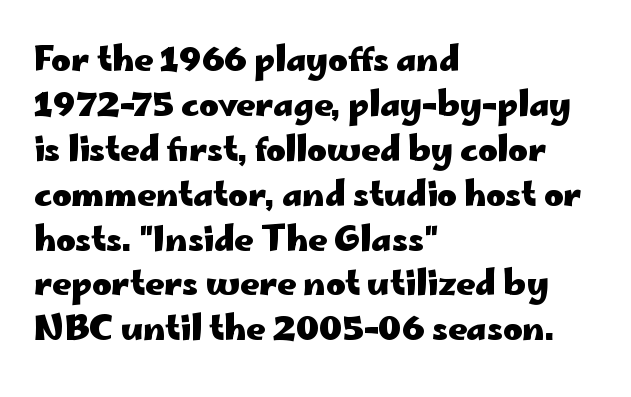
Q: Is the text bold? A: Yes.
Q: Is the text italic (slanted)? A: No, it is upright.
Q: Is the typeface a serif or a sans-serif typeface? A: Sans-serif.
Q: Is the text underlined? A: No.
Q: How is the paragraph aligned? A: Left-aligned.
Q: Is the spacing between letters normal or unusually wide? A: Normal.
Q: Is the spacing between lines tight, normal or loose? A: Normal.
Q: Width (condensed, normal, or wide)? A: Wide.
Q: Stroke contrast? A: Low.
Q: x-height? A: Small.
Q: Monospaced? A: No.
